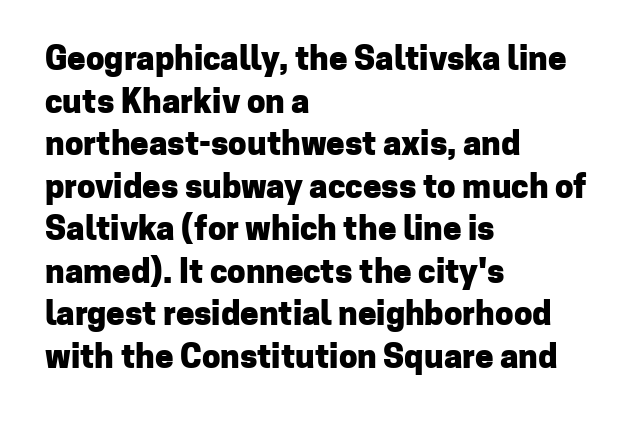
{"serif": "no", "italic": "no", "bold": "yes", "weight": "heavy", "width": "normal", "stroke_contrast": "low", "x_height": "medium", "monospaced": "no", "underline": "no", "align": "left", "line_spacing": "normal", "line_spacing_ratio": 1.29, "letter_spacing": "normal", "letter_spacing_em": 0.0, "glyph_px": 33}
